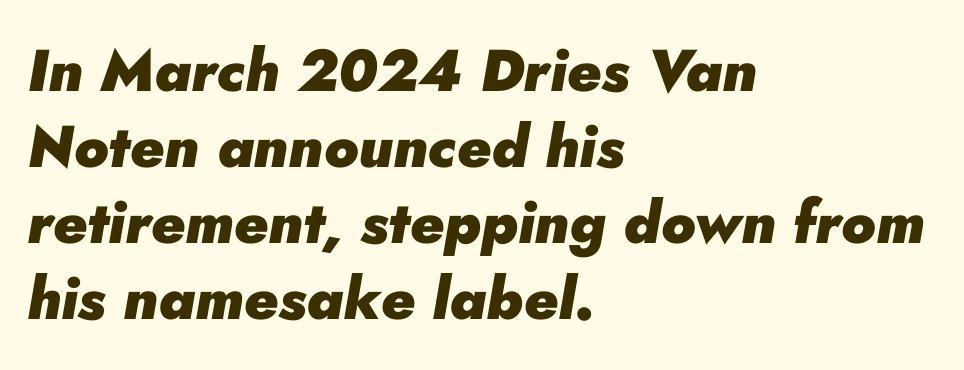
Heavy, bold letterforms. Italic? Definitely — the glyphs are oblique. Character widths vary here, with narrow letters taking less room than wide ones. If you drew a ruler down the left edge, every line would touch it. These lines keep a tight, regular rhythm from letter to letter. These lines sit exactly where default settings would place them.
